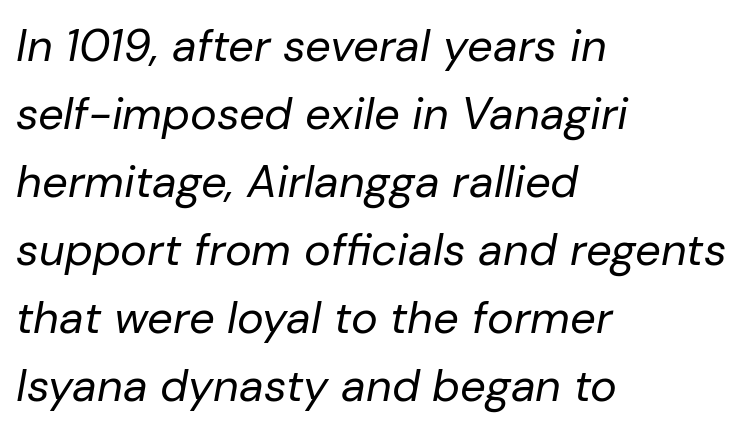
The passage shown leans; its letterforms are oblique. The strokes are not fattened; the text isn't bold. Here the designer chose a conventional face with non-uniform glyph widths. Characters follow at the spacing the type designer built in.
